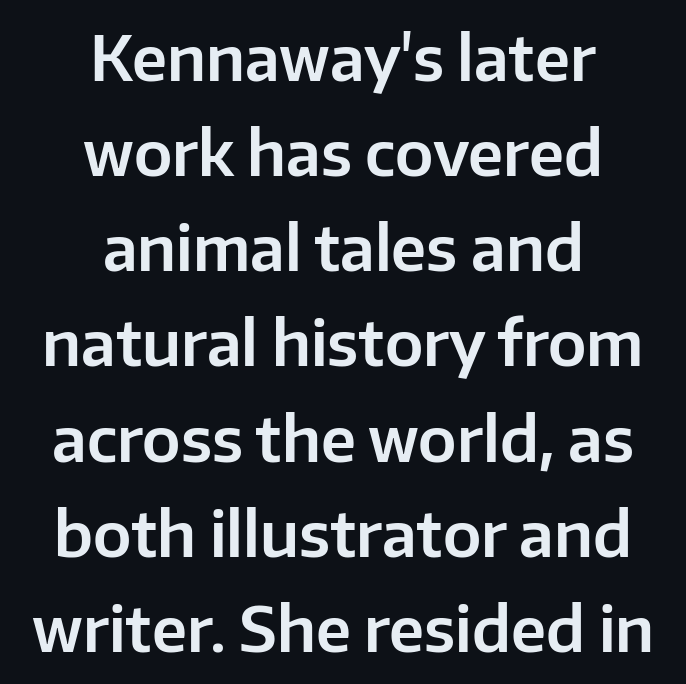
Q: Is the text italic (slanted)? A: No, it is upright.
Q: Is the typeface a serif or a sans-serif typeface? A: Sans-serif.
Q: Is the text underlined? A: No.
Q: How is the paragraph aligned? A: Centered.
Q: Is the spacing between letters normal or unusually wide? A: Normal.
Q: Is the spacing between lines tight, normal or loose? A: Normal.
Q: Width (condensed, normal, or wide)? A: Normal.
Q: Stroke contrast? A: Low.
Q: x-height? A: Medium.
Q: Monospaced? A: No.
